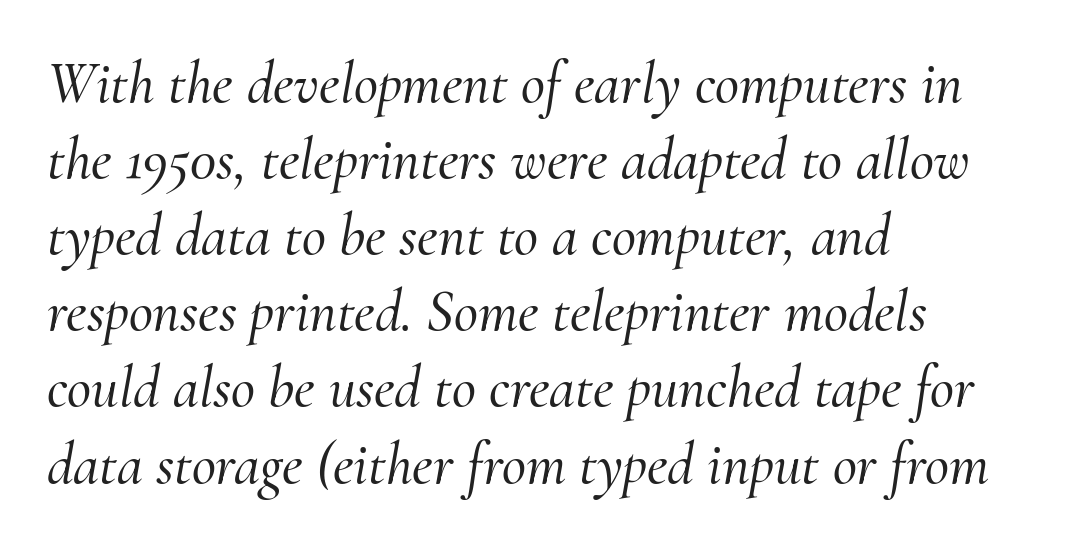
The image shows 59 px serif type, italic (leaning right); set left-aligned, normal line spacing (1.29x), normal letter spacing, not underlined; medium stroke contrast and a small x-height.
